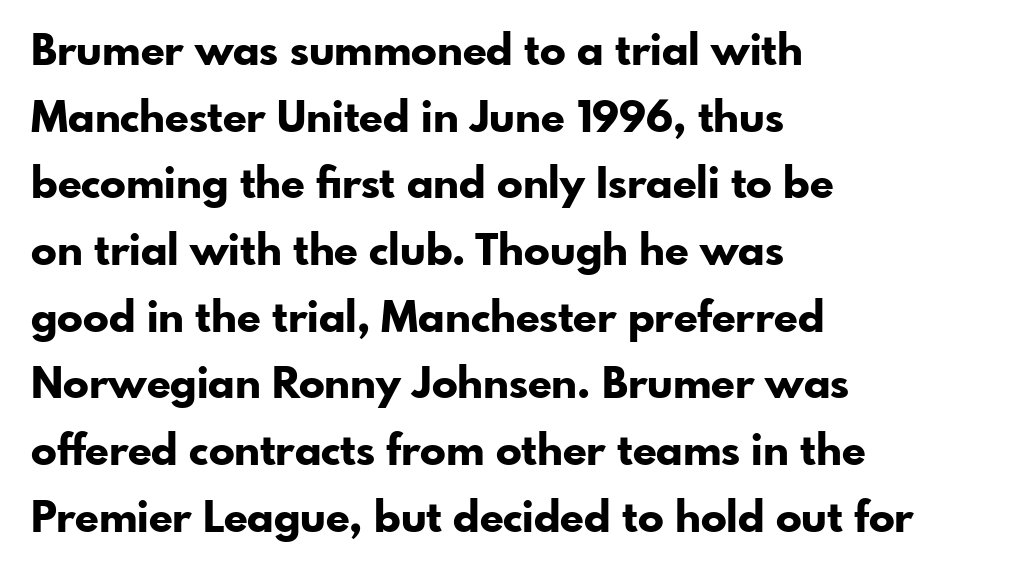
The image shows 43 px bold sans-serif type, upright; set left-aligned, normal line spacing (1.55x), normal letter spacing, not underlined; low stroke contrast and a small x-height.
